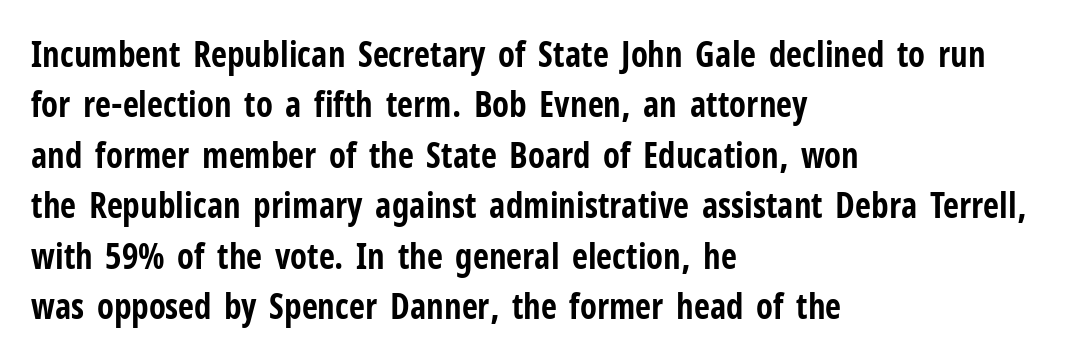
Regarding serifs, this sample does without them. This is heavy type, rendered in bold. You could not count columns in this text — the font is proportionally spaced. The passage shown is not underscored anywhere.
